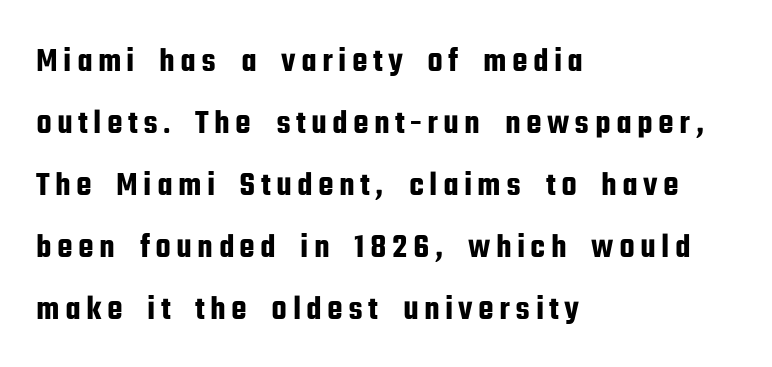
Q: Is the text italic (slanted)? A: No, it is upright.
Q: Is the typeface a serif or a sans-serif typeface? A: Sans-serif.
Q: Is the text underlined? A: No.
Q: How is the paragraph aligned? A: Left-aligned.
Q: Width (condensed, normal, or wide)? A: Condensed.
Q: Stroke contrast? A: Low.
Q: x-height? A: Medium.
Q: Monospaced? A: No.
